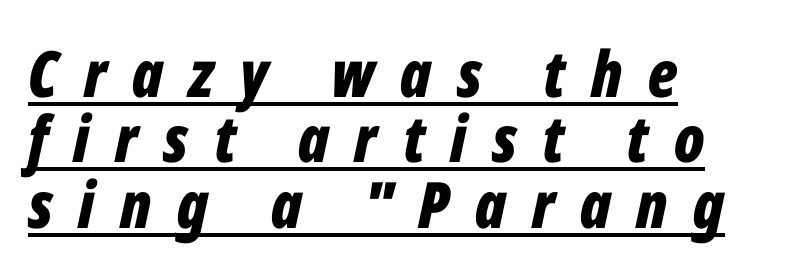
{"italic": "yes", "lean": "right", "slant_degrees": 12, "bold": "yes", "weight": "bold", "width": "condensed", "stroke_contrast": "low", "x_height": "medium", "monospaced": "no", "underline": "yes", "align": "left", "line_spacing": "tight", "line_spacing_ratio": 1.02, "letter_spacing": "wide", "letter_spacing_em": 0.4, "glyph_px": 64}
